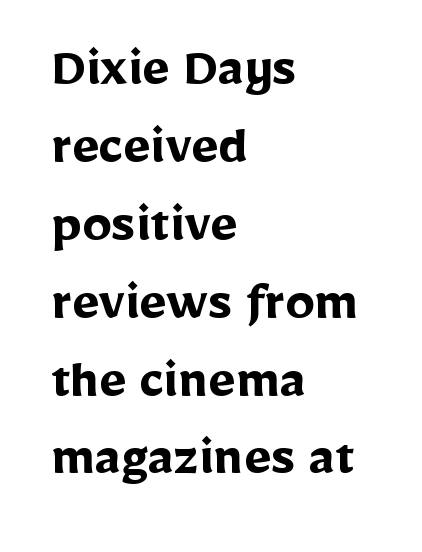
{"serif": "no", "italic": "no", "bold": "yes", "weight": "semibold", "width": "normal", "stroke_contrast": "low", "x_height": "medium", "monospaced": "no", "underline": "no", "align": "left", "line_spacing": "normal", "line_spacing_ratio": 1.32, "letter_spacing": "normal", "letter_spacing_em": 0.0, "glyph_px": 59}
